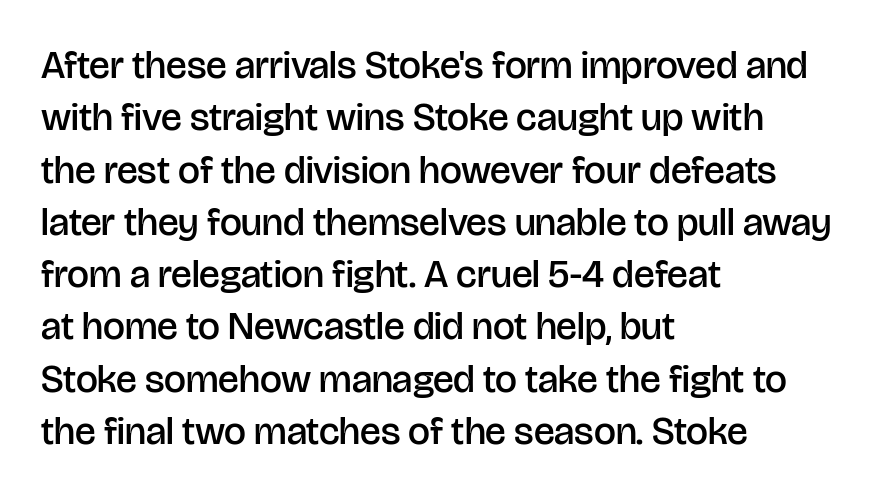
Q: Is the text bold? A: Semi-bold.
Q: Is the text italic (slanted)? A: No, it is upright.
Q: Is the typeface a serif or a sans-serif typeface? A: Sans-serif.
Q: Is the text underlined? A: No.
Q: How is the paragraph aligned? A: Left-aligned.
Q: Is the spacing between letters normal or unusually wide? A: Normal.
Q: Is the spacing between lines tight, normal or loose? A: Normal.
Q: Width (condensed, normal, or wide)? A: Normal.
Q: Stroke contrast? A: Low.
Q: x-height? A: Large.
Q: Monospaced? A: No.
